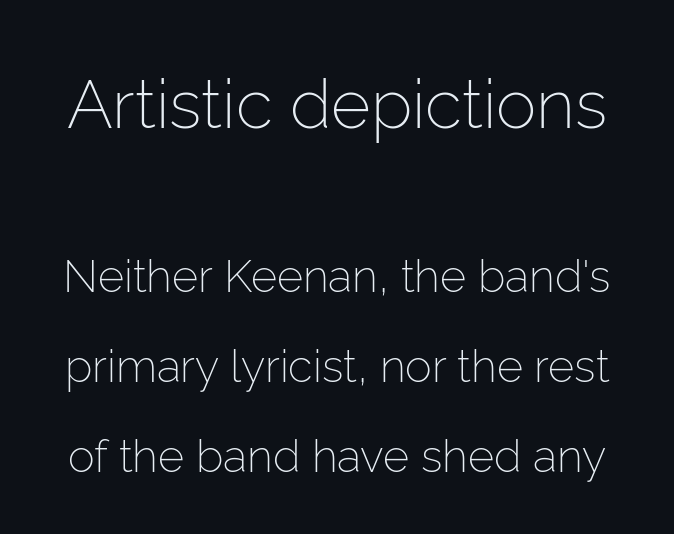
Q: Is the text bold? A: No.
Q: Is the text italic (slanted)? A: No, it is upright.
Q: Is the typeface a serif or a sans-serif typeface? A: Sans-serif.
Q: Is the text underlined? A: No.
Q: Is the spacing between letters normal or unusually wide? A: Normal.
Q: Is the spacing between lines tight, normal or loose? A: Loose.
Q: Which block of text is set in a larger size, the first (top) or the second (bottom)? A: The first (top) one.
Q: Width (condensed, normal, or wide)? A: Normal.
Q: Stroke contrast? A: Low.
Q: x-height? A: Medium.
Q: Monospaced? A: No.
